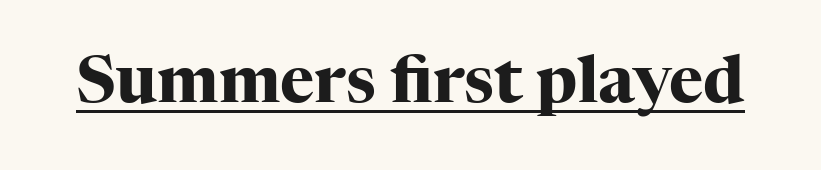
Varying glyph widths throughout — classic text-font behaviour. This sample uses a serif face. The glyphs have the mass of a bold cut. The tracking reads as untouched default to a designer's eye. The lettering holds an erect, upright posture throughout.
